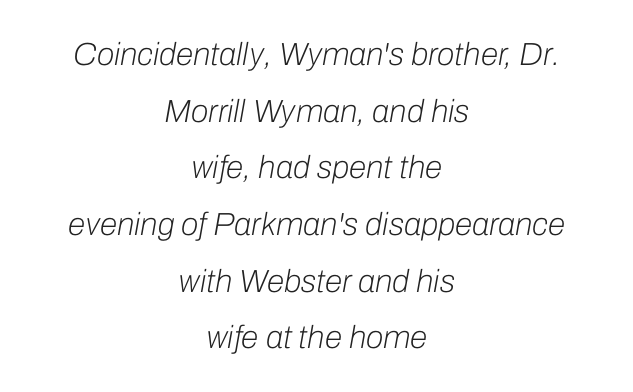
These lines stack symmetrically, like a column narrowing and widening about its center. The letters advance in unequal steps, a hallmark of proportional type. Letter spacing: default. Weight: in the light-to-regular range.
